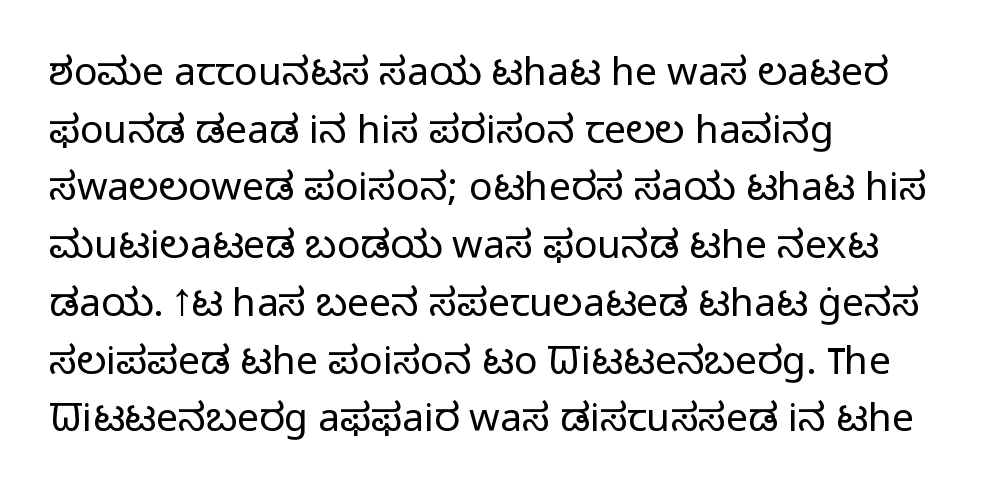
The strokes carry an ordinary text weight at most. Compared with a centered layout, this one pins lines to the left instead. Posture: upright roman. The type family on display is of the sans-serif kind.
